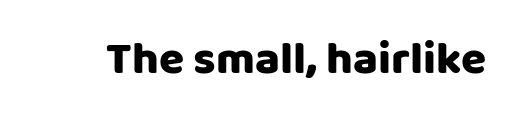
Beneath every word, the page is bare. Upright lettering throughout. Does the type have serifs? No, each stem ends abruptly. Character widths vary here, with narrow letters taking less room than wide ones. You could call the tracking neutral — neither tight nor loose.
